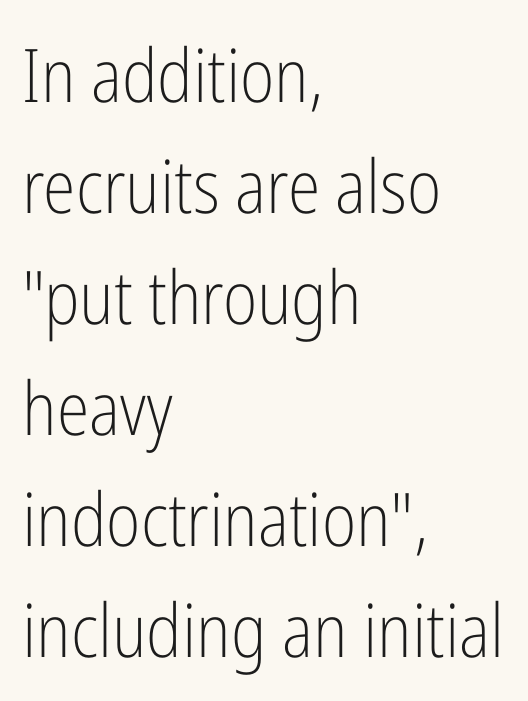
Q: Is the text bold? A: No.
Q: Is the text italic (slanted)? A: No, it is upright.
Q: Is the typeface a serif or a sans-serif typeface? A: Sans-serif.
Q: Is the text underlined? A: No.
Q: How is the paragraph aligned? A: Left-aligned.
Q: Is the spacing between letters normal or unusually wide? A: Normal.
Q: Is the spacing between lines tight, normal or loose? A: Normal.
Q: Width (condensed, normal, or wide)? A: Condensed.
Q: Stroke contrast? A: Low.
Q: x-height? A: Medium.
Q: Monospaced? A: No.
